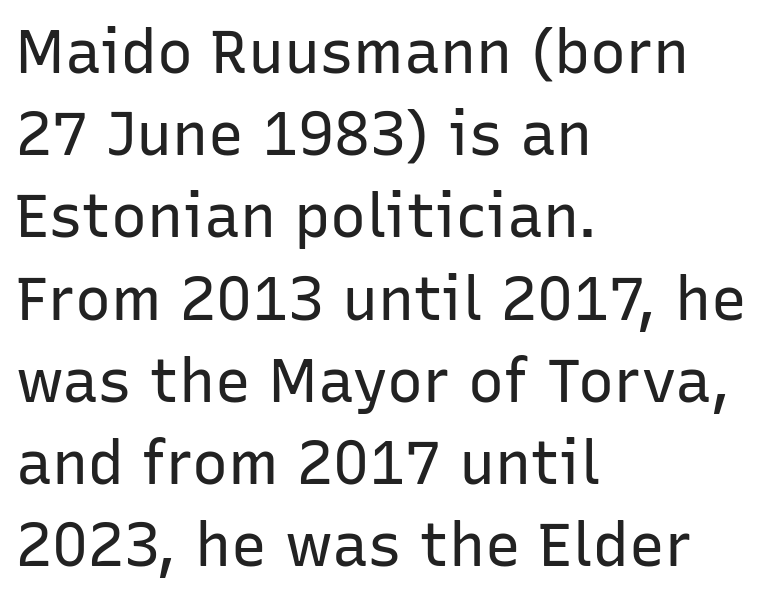
Q: Is the text bold? A: No.
Q: Is the text italic (slanted)? A: No, it is upright.
Q: Is the typeface a serif or a sans-serif typeface? A: Sans-serif.
Q: Is the text underlined? A: No.
Q: How is the paragraph aligned? A: Left-aligned.
Q: Is the spacing between letters normal or unusually wide? A: Normal.
Q: Is the spacing between lines tight, normal or loose? A: Normal.
Q: Width (condensed, normal, or wide)? A: Normal.
Q: Stroke contrast? A: Low.
Q: x-height? A: Medium.
Q: Monospaced? A: No.
